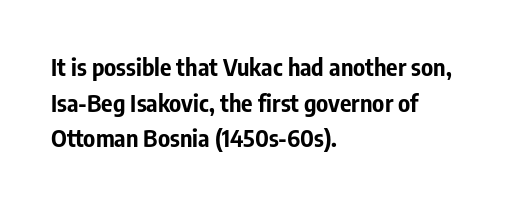
Q: Is the text bold? A: Yes.
Q: Is the text italic (slanted)? A: No, it is upright.
Q: Is the text underlined? A: No.
Q: How is the paragraph aligned? A: Left-aligned.
Q: Is the spacing between letters normal or unusually wide? A: Normal.
Q: Is the spacing between lines tight, normal or loose? A: Normal.
